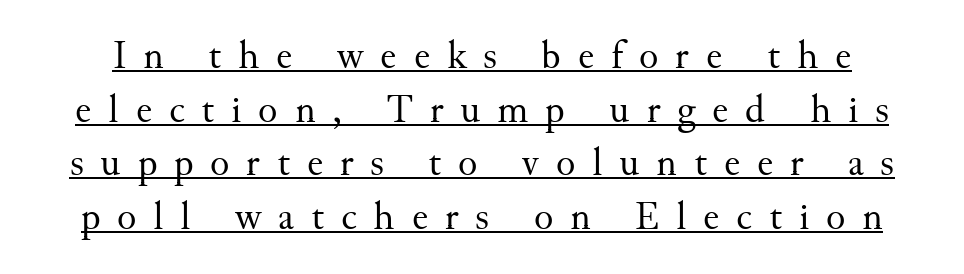
Each new line begins a customary step beneath the previous one. A continuous stroke trails under the words, as in a hyperlink. On a weight scale, this lands at 450 or below. The font's upright variant was chosen for this text.
